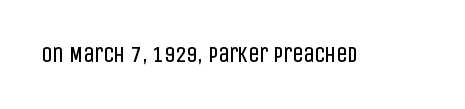
The space directly below the letters is spotless. Quick note: not italic, upright. The line texture is even and compact thanks to regular tracking. These glyphs show unthickened strokes, regular width or finer.
